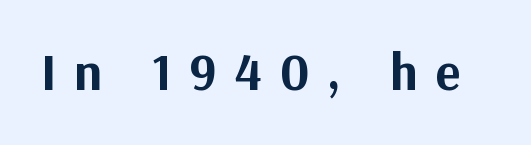
This is sans-serif lettering, the kind often seen on screens and signage. Only glyphs here, with clear space below each row. Do the characters align in a grid? No, the font is proportional. Notice how the stems are strictly vertical — no italics here. These lines carry a lot of weight — the face is fully bold. The line texture is sparse and dotted thanks to wide tracking.
